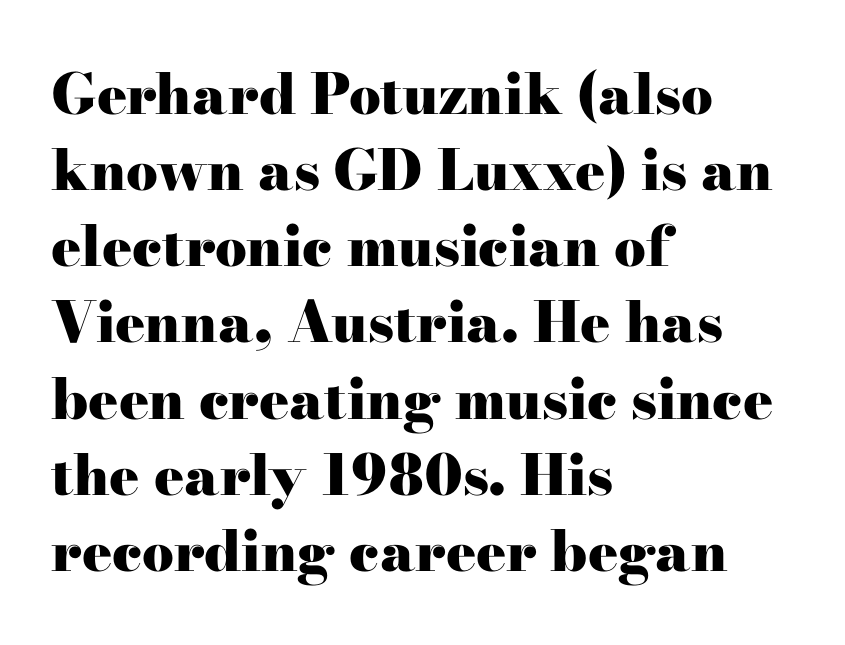
{"serif": "yes", "italic": "no", "bold": "yes", "weight": "heavy", "width": "wide", "stroke_contrast": "high", "x_height": "small", "monospaced": "no", "underline": "no", "align": "left", "line_spacing": "normal", "line_spacing_ratio": 1.36, "letter_spacing": "normal", "letter_spacing_em": 0.0, "glyph_px": 56}
